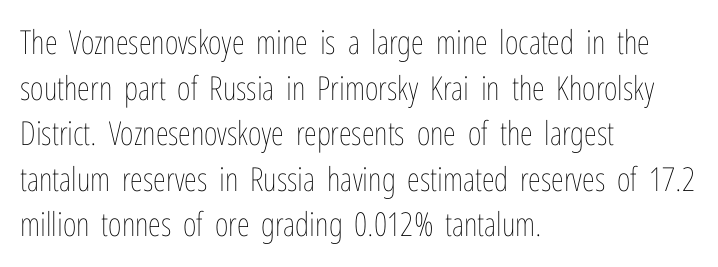
Q: Is the text bold? A: No.
Q: Is the text italic (slanted)? A: No, it is upright.
Q: Is the text underlined? A: No.
Q: How is the paragraph aligned? A: Left-aligned.
Q: Is the spacing between letters normal or unusually wide? A: Normal.
Q: Is the spacing between lines tight, normal or loose? A: Normal.
Q: Width (condensed, normal, or wide)? A: Condensed.
Q: Stroke contrast? A: Low.
Q: x-height? A: Medium.
Q: Monospaced? A: No.
